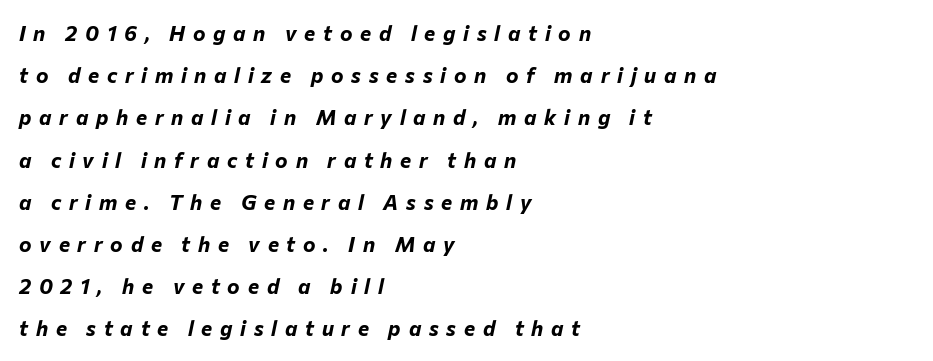
{"italic": "yes", "lean": "right", "slant_degrees": 12, "bold": "yes", "underline": "no", "align": "left", "line_spacing": "loose", "line_spacing_ratio": 2.01, "letter_spacing": "wide", "letter_spacing_em": 0.37, "glyph_px": 21}
